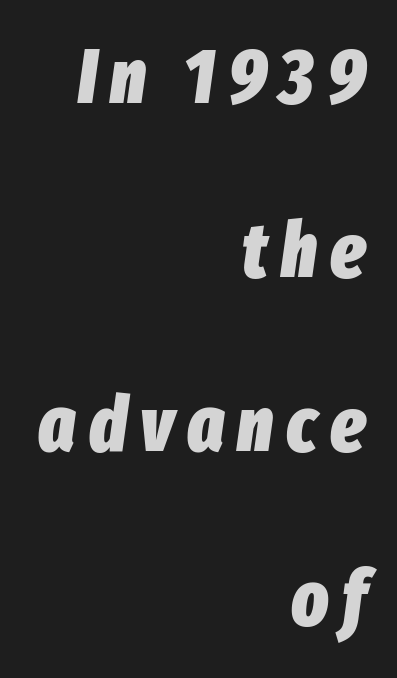
Students, observe: this is what heavily led, spacious text looks like. The lettering tilts uniformly, giving the passage an italic look. Leftover space on each line is placed entirely before the opening word. This is heavy type, rendered in bold. Plain, unruled lines of type.
